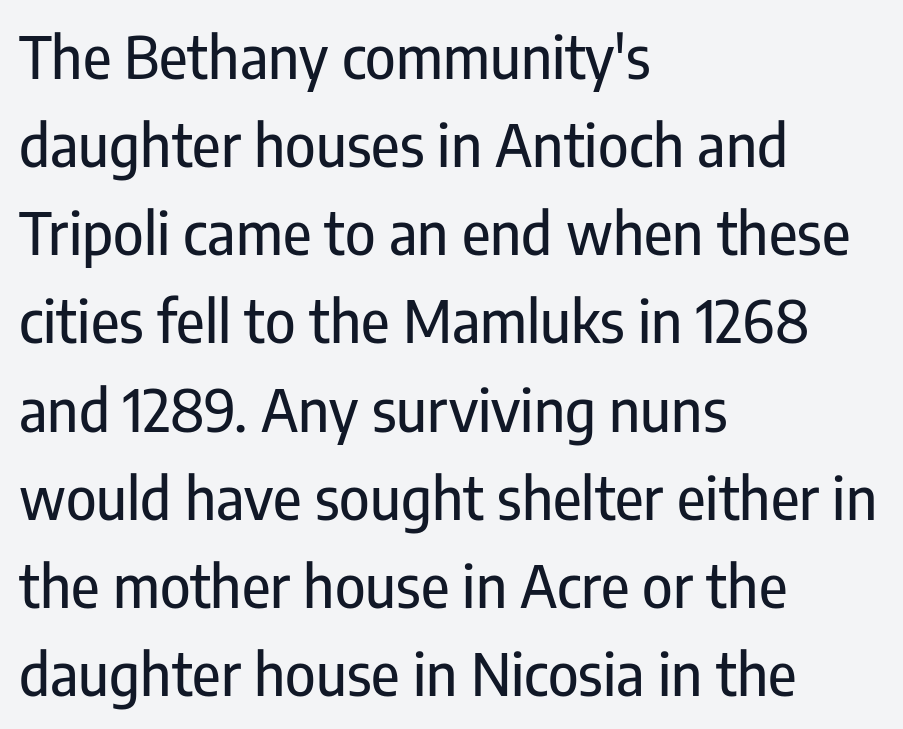
The image shows 58 px condensed sans-serif type, upright; set left-aligned, normal line spacing (1.52x), normal letter spacing, not underlined; low stroke contrast and a medium x-height.
